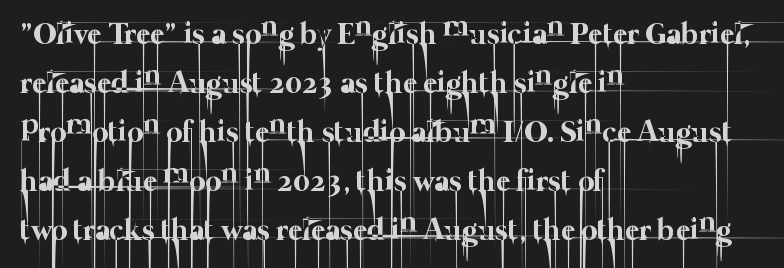
Q: Is the text bold? A: No.
Q: Is the text underlined? A: No.
Q: How is the paragraph aligned? A: Left-aligned.
Q: Is the spacing between letters normal or unusually wide? A: Normal.
Q: Is the spacing between lines tight, normal or loose? A: Normal.
Q: Width (condensed, normal, or wide)? A: Normal.
Q: Stroke contrast? A: Low.
Q: x-height? A: Medium.
Q: Monospaced? A: No.
